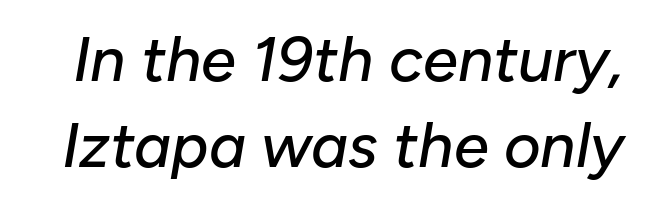
The image shows 63 px text type, italic (leaning right); set normal line spacing (1.36x), normal letter spacing, not underlined; low stroke contrast and a medium x-height.
